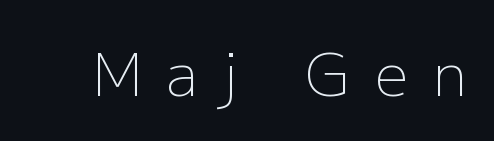
The passage shown is typeset with a sans-serif family. Is the letter spacing exaggerated? Yes — the characters are pushed far apart. Letters have the restrained weight of plain body copy at most. Spacing verdict: proportional, widths tailored to each character. Style check: upright. Rule under the text: the space is simply empty.
